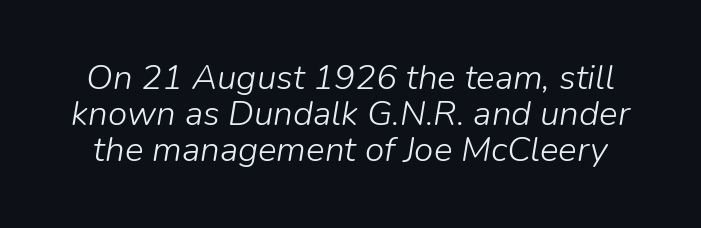
The image shows 35 px light type, italic (leaning right); set tight line spacing (1.03x), normal letter spacing, not underlined; low stroke contrast and a medium x-height.
